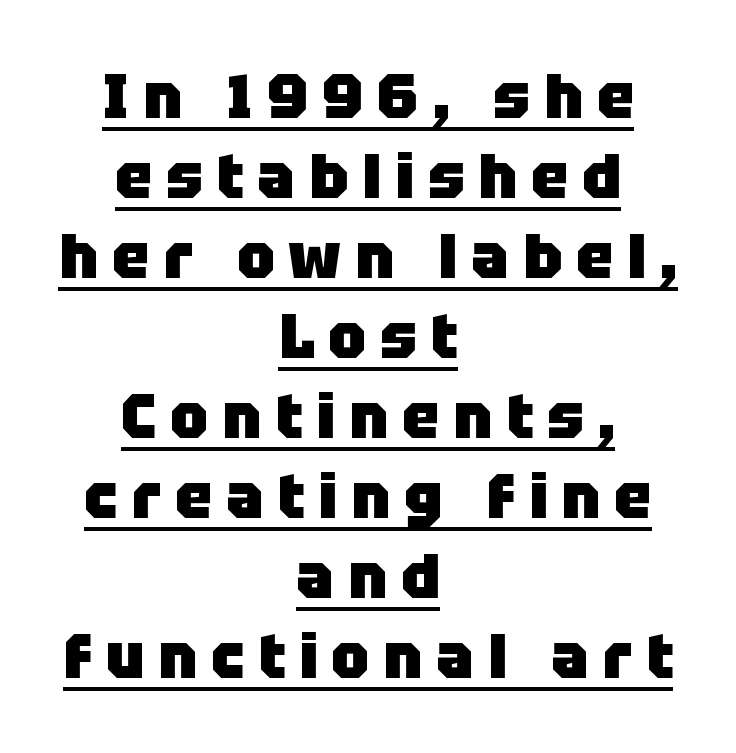
Q: Is the text bold? A: Yes.
Q: Is the text italic (slanted)? A: No, it is upright.
Q: Is the typeface a serif or a sans-serif typeface? A: Sans-serif.
Q: Is the text underlined? A: Yes.
Q: How is the paragraph aligned? A: Centered.
Q: Is the spacing between letters normal or unusually wide? A: Unusually wide.
Q: Is the spacing between lines tight, normal or loose? A: Normal.
Q: Width (condensed, normal, or wide)? A: Normal.
Q: Stroke contrast? A: Low.
Q: x-height? A: Large.
Q: Monospaced? A: No.
